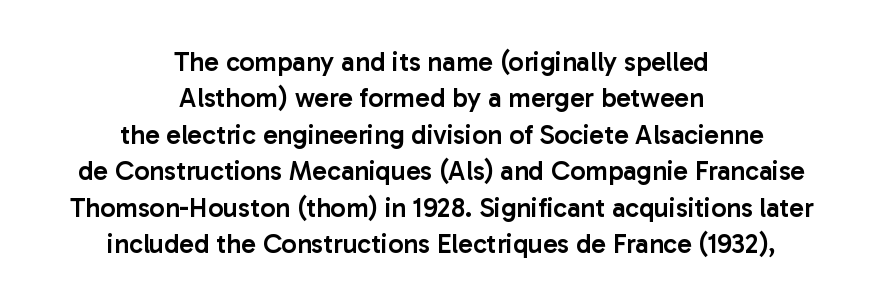
{"italic": "no", "bold": "semi", "underline": "no", "align": "center", "line_spacing": "normal", "line_spacing_ratio": 1.35, "letter_spacing": "normal", "letter_spacing_em": 0.0, "glyph_px": 27}
